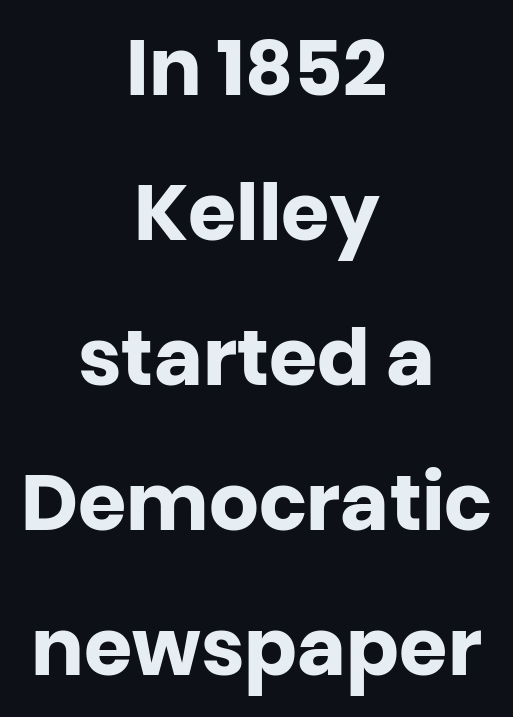
A centered setting, common on invitations and titles, is used for this passage. The passage shown is emphatically bold. This is the regular roman posture of the typeface. Check under the words: just untouched page.
